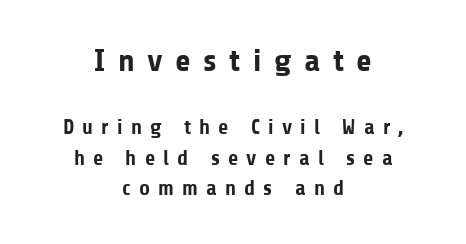
{"serif": "no", "italic": "no", "bold": "yes", "weight": "bold", "width": "normal", "stroke_contrast": "low", "x_height": "medium", "monospaced": "no", "underline": "no", "align": "center", "line_spacing": "normal", "line_spacing_ratio": 1.47, "letter_spacing": "wide", "letter_spacing_em": 0.39, "larger_block": "first", "size_ratio": 1.52, "glyph_px": 32}
